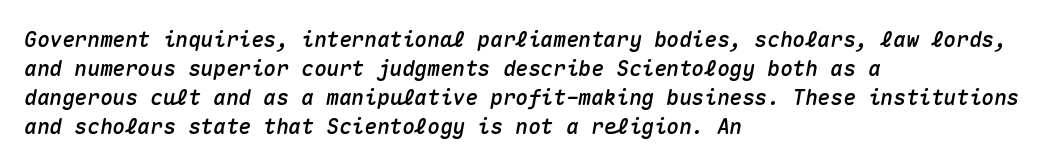
The image shows 21 px text type, italic (leaning right); set left-aligned, normal line spacing (1.38x), normal letter spacing, not underlined.
